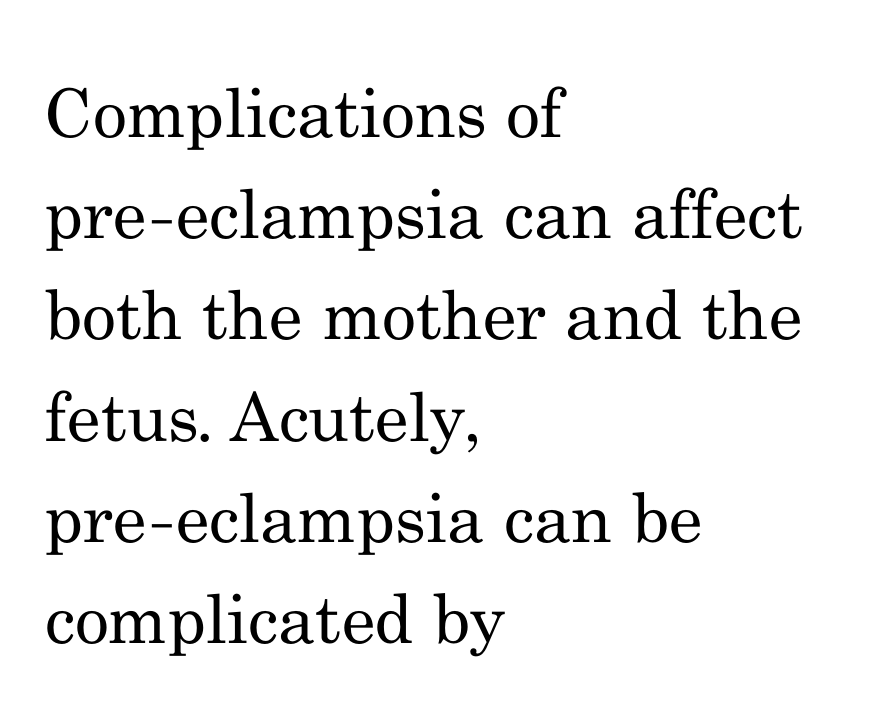
Nothing heavy about these letters — not bold at all. Honestly, there is no underline to notice here at all. How are the letters spaced? Ordinarily, with no added tracking. The designer went with a serif here, giving each stem small feet.
